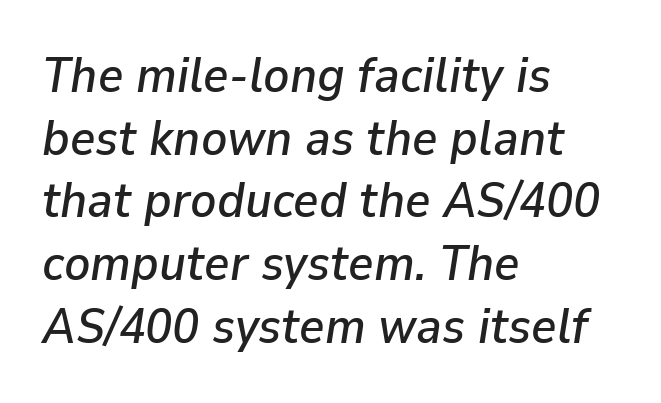
The image shows 49 px text type, italic (leaning right); set left-aligned, normal line spacing (1.28x), normal letter spacing, not underlined; low stroke contrast and a medium x-height.
